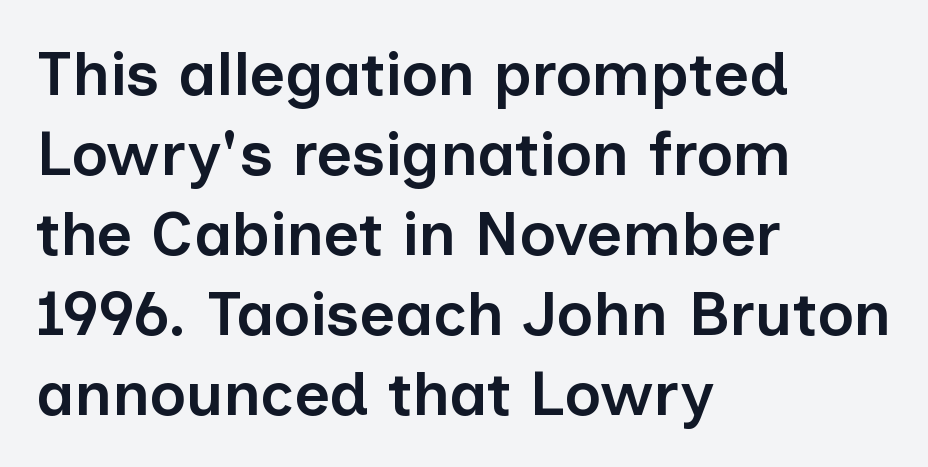
The image shows 62 px semibold sans-serif type, upright; set left-aligned, normal line spacing (1.29x), normal letter spacing, not underlined; low stroke contrast and a medium x-height.
